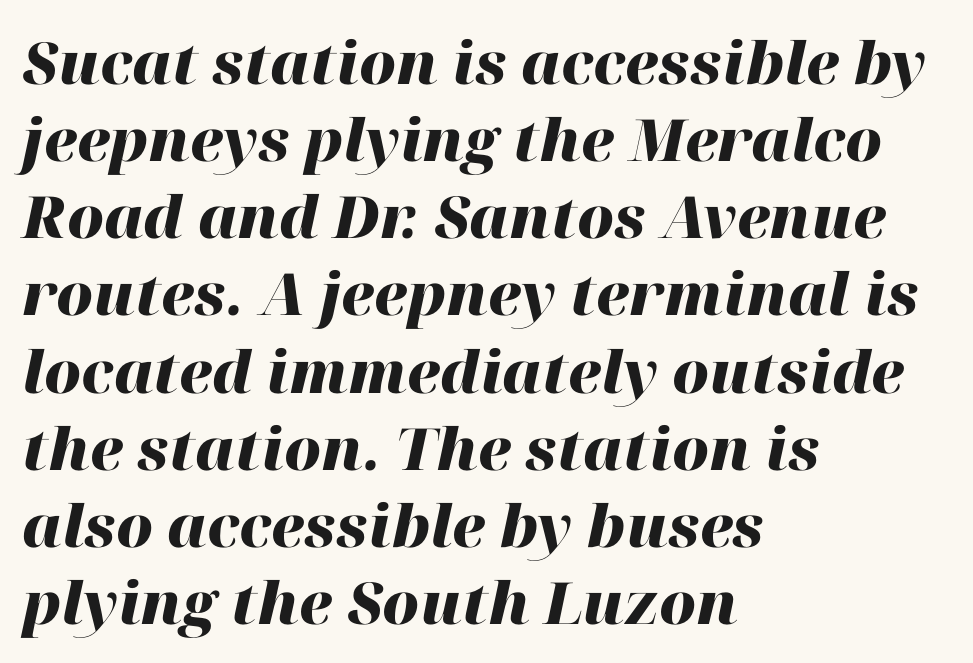
The image shows 58 px heavy type, italic (leaning right); set left-aligned, normal line spacing (1.33x), normal letter spacing, not underlined; high stroke contrast and a medium x-height.
